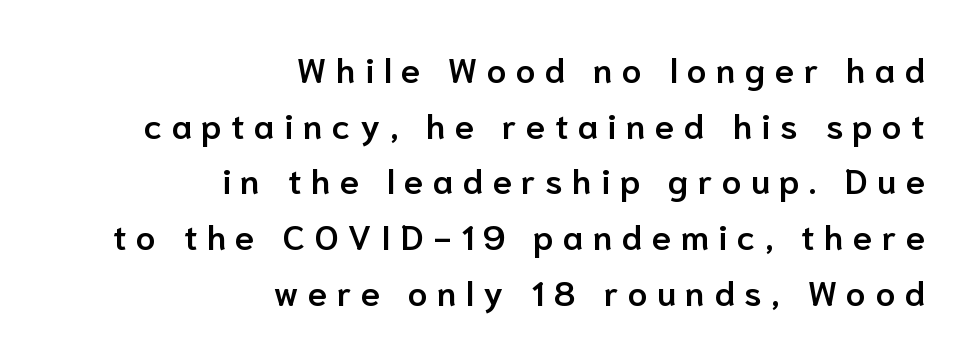
The image shows 35 px semibold sans-serif type, upright; set right-aligned, normal line spacing (1.59x), unusually wide letter spacing (+0.27 em), not underlined; low stroke contrast and a medium x-height.
